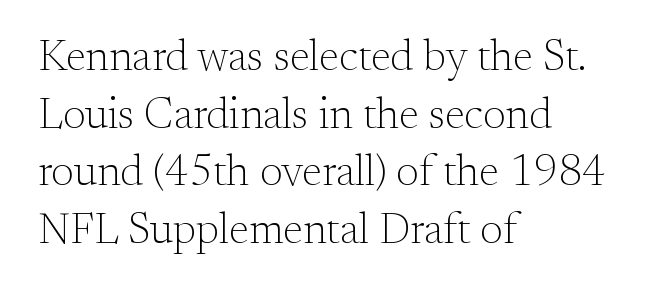
The image shows 43 px light serif type, upright; set left-aligned, normal line spacing (1.34x), normal letter spacing, not underlined; medium stroke contrast and a small x-height.
